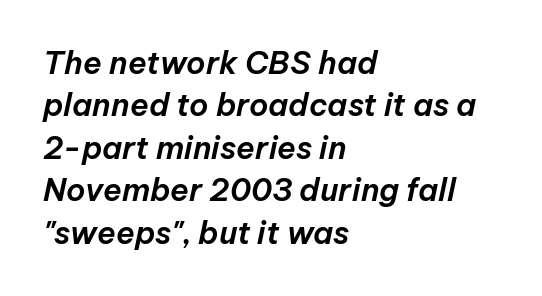
The image shows 31 px text type, italic (leaning right); set left-aligned, normal line spacing (1.37x), normal letter spacing, not underlined; low stroke contrast and a medium x-height.
